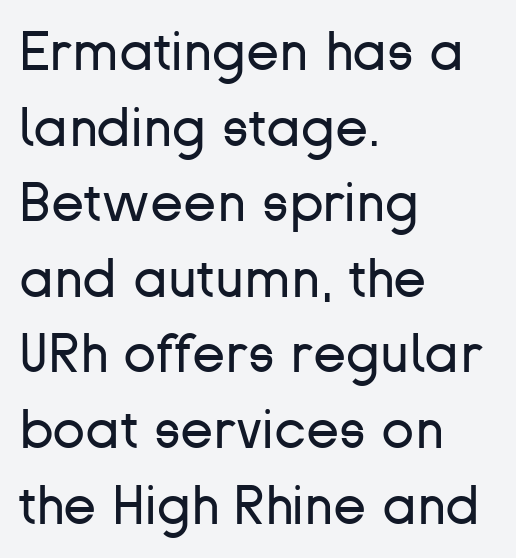
Q: Is the text bold? A: No.
Q: Is the text italic (slanted)? A: No, it is upright.
Q: Is the typeface a serif or a sans-serif typeface? A: Sans-serif.
Q: Is the text underlined? A: No.
Q: How is the paragraph aligned? A: Left-aligned.
Q: Is the spacing between letters normal or unusually wide? A: Normal.
Q: Is the spacing between lines tight, normal or loose? A: Normal.
Q: Width (condensed, normal, or wide)? A: Normal.
Q: Stroke contrast? A: Low.
Q: x-height? A: Medium.
Q: Monospaced? A: No.
